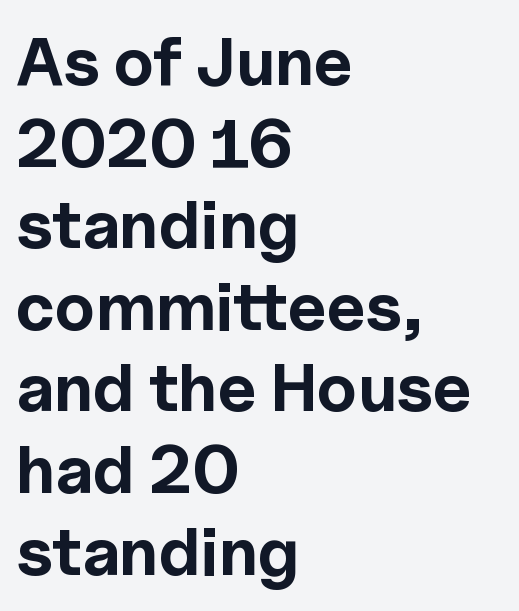
Q: Is the text bold? A: Yes.
Q: Is the text italic (slanted)? A: No, it is upright.
Q: Is the typeface a serif or a sans-serif typeface? A: Sans-serif.
Q: Is the text underlined? A: No.
Q: How is the paragraph aligned? A: Left-aligned.
Q: Is the spacing between letters normal or unusually wide? A: Normal.
Q: Width (condensed, normal, or wide)? A: Normal.
Q: x-height? A: Medium.
Q: Monospaced? A: No.
